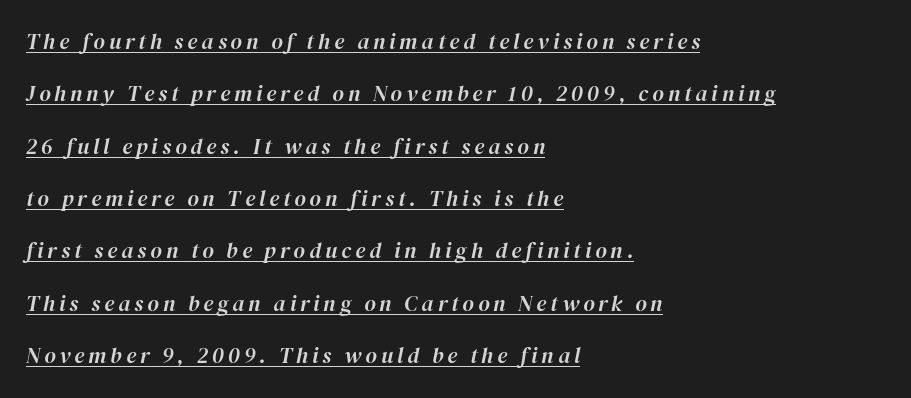
Whoever set this chose breathing room over compactness in the vertical rhythm. The compositor pushed each line to the left boundary. Style check: oblique. Like a heading marked for emphasis, these lines bear an underscore.
